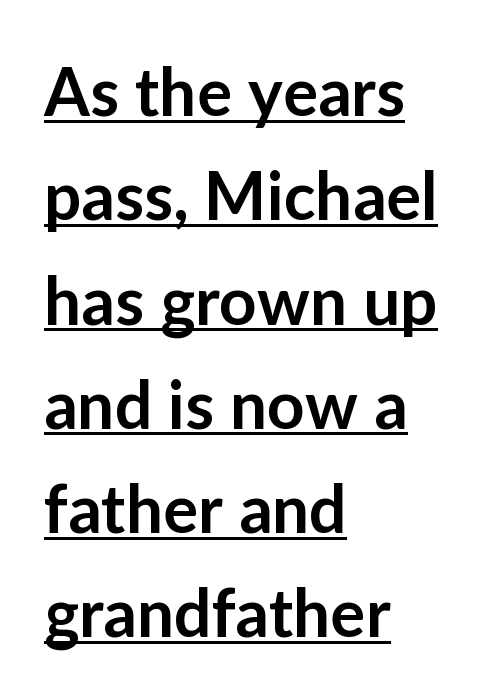
{"serif": "no", "italic": "no", "bold": "semi", "weight": "semibold", "width": "normal", "stroke_contrast": "low", "x_height": "medium", "monospaced": "no", "underline": "yes", "align": "left", "line_spacing": "normal", "line_spacing_ratio": 1.58, "letter_spacing": "normal", "letter_spacing_em": 0.0, "glyph_px": 66}
